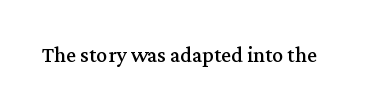
{"italic": "no", "underline": "no", "letter_spacing": "normal", "letter_spacing_em": 0.0, "glyph_px": 22}
